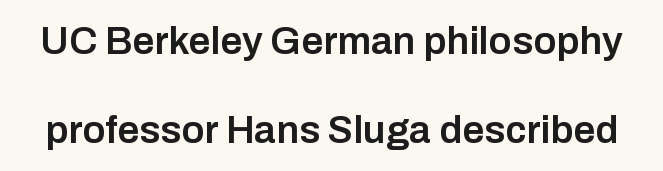
The image shows 39 px semibold sans-serif type, upright; set loose line spacing (2.28x), normal letter spacing, not underlined; low stroke contrast and a medium x-height.
